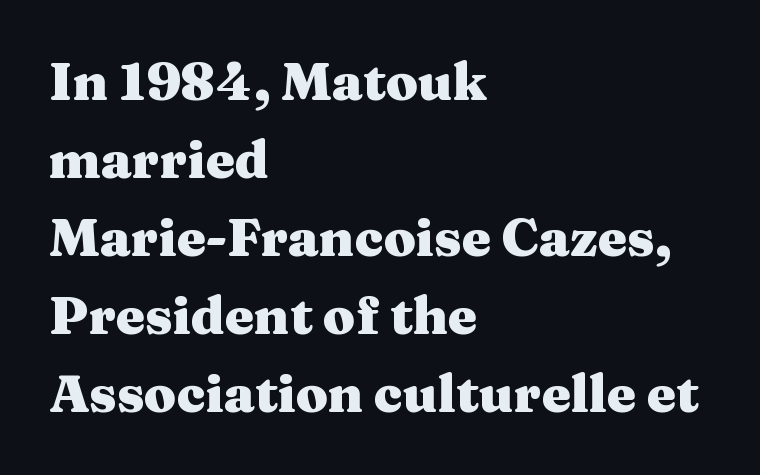
The passage shown is typed in a proportional face where columns would drift. Italic: no, the glyphs are upright roman. These lines keep a tight, regular rhythm from letter to letter. Nobody drew a line under any word here.
